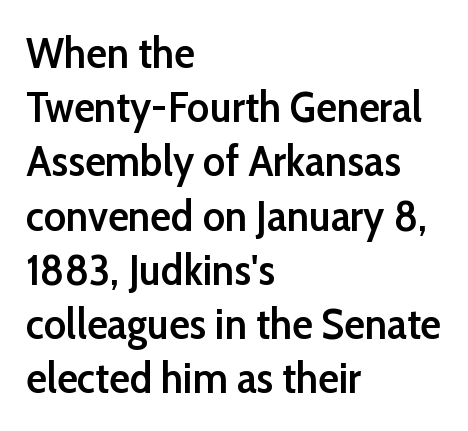
A typesetter would label this face a sans. The rendering uses natural spacing where letterforms have individual widths. Beneath every word, the page is bare. The lettering stays uniformly vertical, giving the passage a roman look. Horizontally, the lines are justified to the leading edge only.
